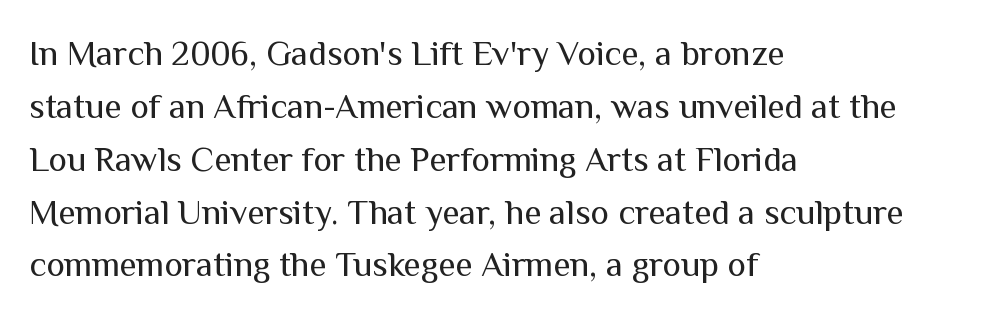
Q: Is the text bold? A: No.
Q: Is the text italic (slanted)? A: No, it is upright.
Q: Is the typeface a serif or a sans-serif typeface? A: Sans-serif.
Q: Is the text underlined? A: No.
Q: How is the paragraph aligned? A: Left-aligned.
Q: Is the spacing between letters normal or unusually wide? A: Normal.
Q: Is the spacing between lines tight, normal or loose? A: Normal.
Q: Width (condensed, normal, or wide)? A: Normal.
Q: Stroke contrast? A: Medium.
Q: x-height? A: Medium.
Q: Monospaced? A: No.
